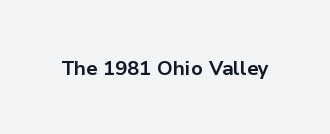
{"italic": "no", "bold": "yes", "underline": "no", "letter_spacing": "normal", "letter_spacing_em": 0.0, "glyph_px": 20}
